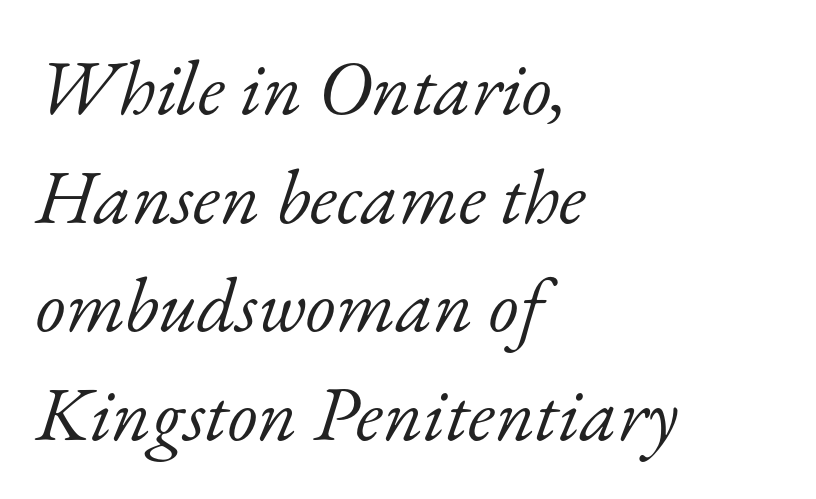
The image shows 77 px light serif type, italic (leaning right); set left-aligned, normal line spacing (1.41x), normal letter spacing, not underlined; low stroke contrast and a small x-height.
